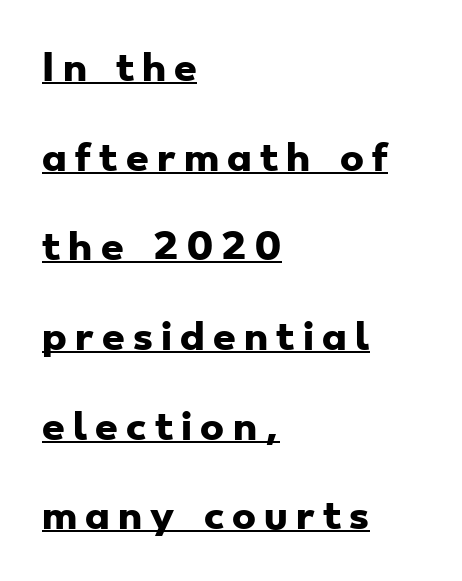
In terms of weight, the rendering is a true, heavy bold. Horizontally, the lines are justified to the leading edge only. The face used here appears with an underline applied. Spacing between characters has been opened up far beyond the box default.
